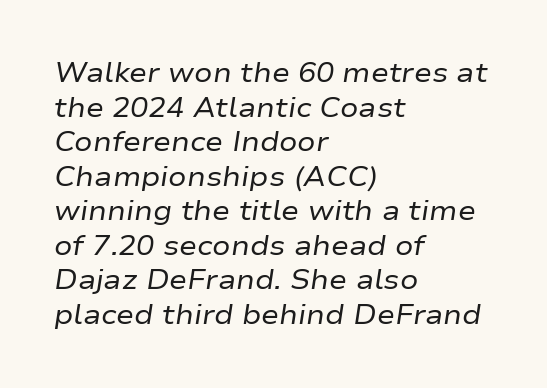
{"italic": "yes", "lean": "right", "slant_degrees": 9, "bold": "no", "underline": "no", "align": "left", "line_spacing": "normal", "line_spacing_ratio": 1.28, "letter_spacing": "normal", "letter_spacing_em": 0.0, "glyph_px": 27}
